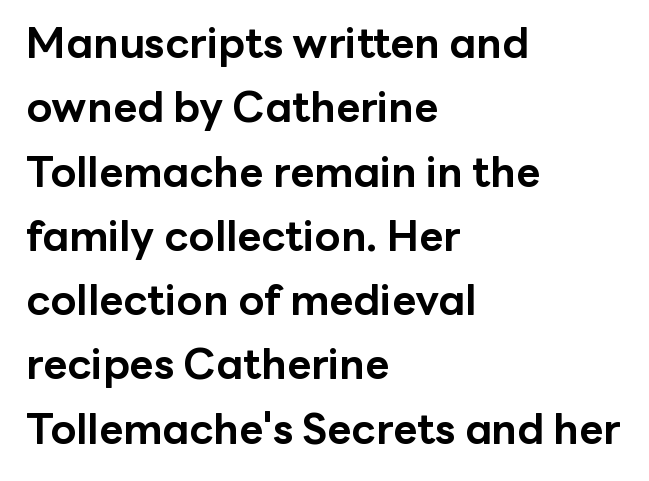
Q: Is the text bold? A: Yes.
Q: Is the text italic (slanted)? A: No, it is upright.
Q: Is the typeface a serif or a sans-serif typeface? A: Sans-serif.
Q: Is the text underlined? A: No.
Q: How is the paragraph aligned? A: Left-aligned.
Q: Is the spacing between letters normal or unusually wide? A: Normal.
Q: Is the spacing between lines tight, normal or loose? A: Normal.
Q: Width (condensed, normal, or wide)? A: Normal.
Q: Stroke contrast? A: Low.
Q: x-height? A: Medium.
Q: Monospaced? A: No.
